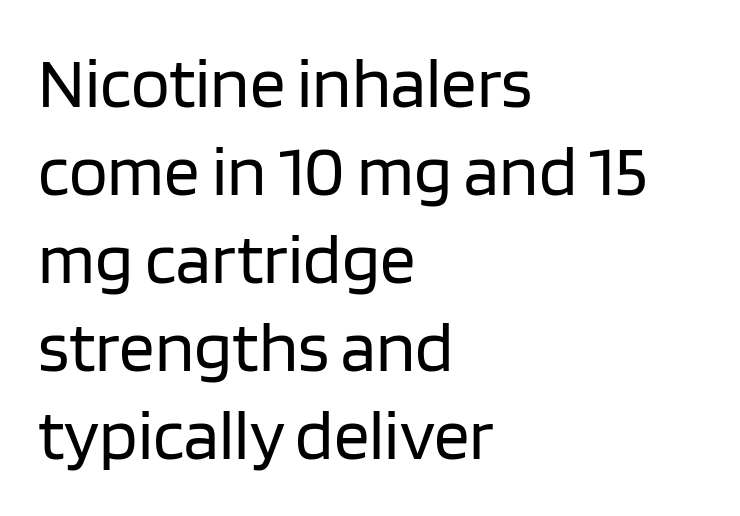
The image shows 71 px regular-weight sans-serif type, upright; set left-aligned, line spacing 1.24x, normal letter spacing, not underlined; low stroke contrast and a large x-height.
